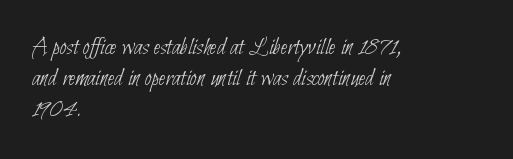
The passage shown is not bold in any degree. Rule under the text: the space is simply empty. Rows of type keep a routine distance in the vertical direction. Short note: letters normally spaced. The lines are quadded left.
